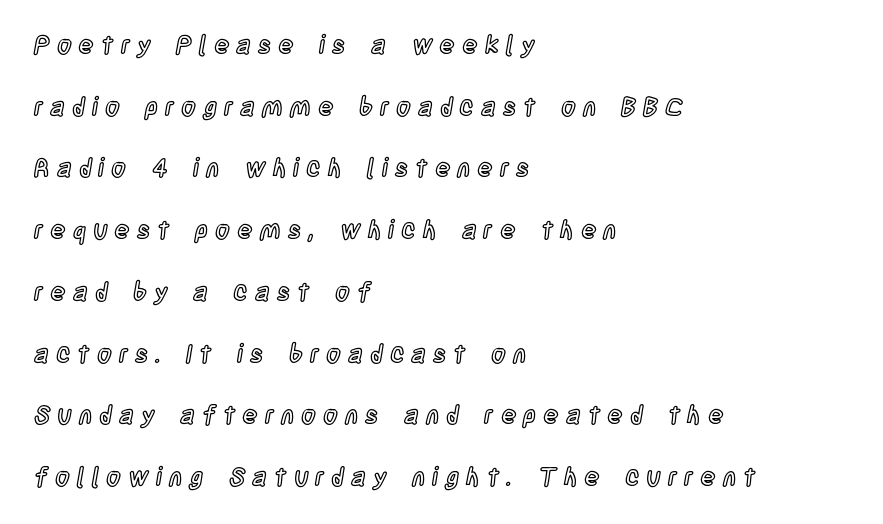
Rows of type keep a wide berth in the vertical direction. There is plenty of visible air inserted between adjacent glyphs. The rendering anchors every line to the left-hand side. Nobody drew a line under any word here.
